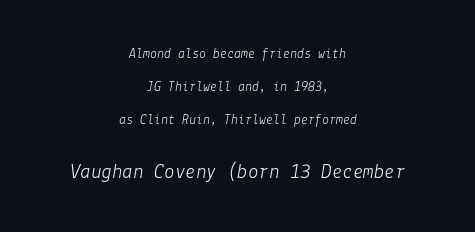
Tracking here is standard; glyphs follow each other at the usual distance. The typography opts for an oblique posture over an upright one. Just letters on the line, the space beneath them empty. Widely set lines give the paragraph a tall, airy silhouette. You get the small type first, then a jump to larger type.
